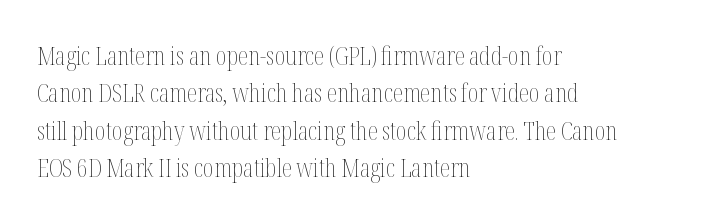
{"italic": "no", "bold": "no", "underline": "no", "align": "left", "line_spacing": "normal", "line_spacing_ratio": 1.44, "letter_spacing": "normal", "letter_spacing_em": 0.0, "glyph_px": 26}
